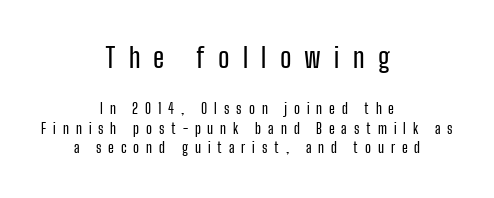
The image shows 27 px text type, upright; set centered, normal line spacing (1.39x), unusually wide letter spacing (+0.49 em), not underlined; the first (top) block is 1.93x larger.
